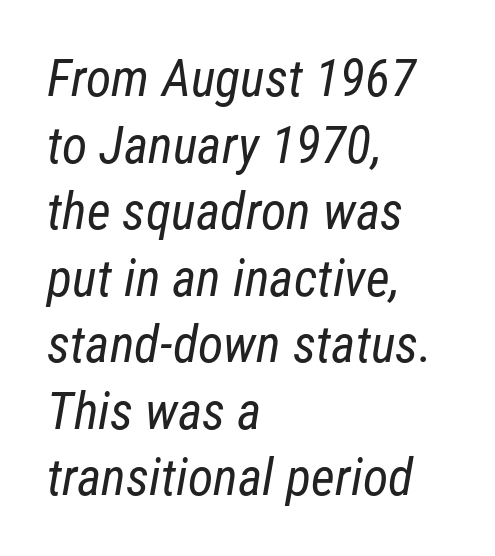
Q: Is the text bold? A: No.
Q: Is the typeface a serif or a sans-serif typeface? A: Sans-serif.
Q: Is the text underlined? A: No.
Q: How is the paragraph aligned? A: Left-aligned.
Q: Is the spacing between letters normal or unusually wide? A: Normal.
Q: Is the spacing between lines tight, normal or loose? A: Normal.
Q: Width (condensed, normal, or wide)? A: Condensed.
Q: Stroke contrast? A: Low.
Q: x-height? A: Medium.
Q: Monospaced? A: No.
